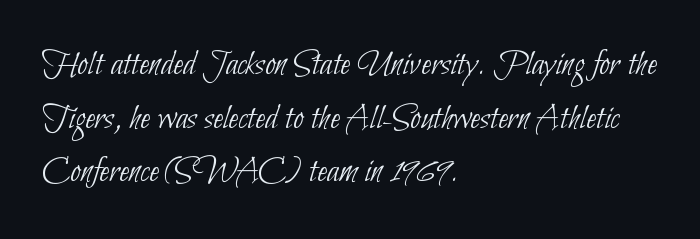
{"serif": "no", "bold": "no", "weight": "thin", "width": "condensed", "stroke_contrast": "low", "x_height": "small", "monospaced": "no", "underline": "no", "align": "left", "line_spacing": "normal", "line_spacing_ratio": 1.45, "letter_spacing": "normal", "letter_spacing_em": 0.0, "glyph_px": 37}
